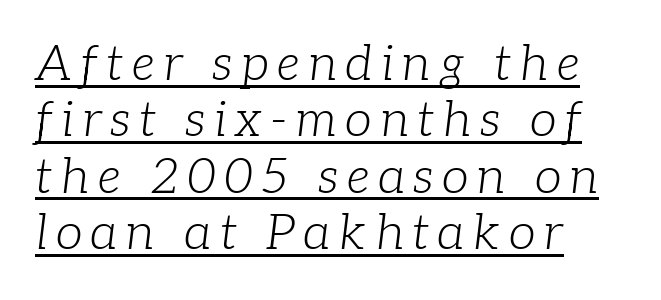
Q: Is the text bold? A: No.
Q: Is the text italic (slanted)? A: Yes, it leans right by about 7 degrees.
Q: Is the typeface a serif or a sans-serif typeface? A: Serif.
Q: Is the text underlined? A: Yes.
Q: How is the paragraph aligned? A: Left-aligned.
Q: Is the spacing between lines tight, normal or loose? A: Tight.
Q: Width (condensed, normal, or wide)? A: Normal.
Q: Stroke contrast? A: Low.
Q: x-height? A: Medium.
Q: Monospaced? A: No.
